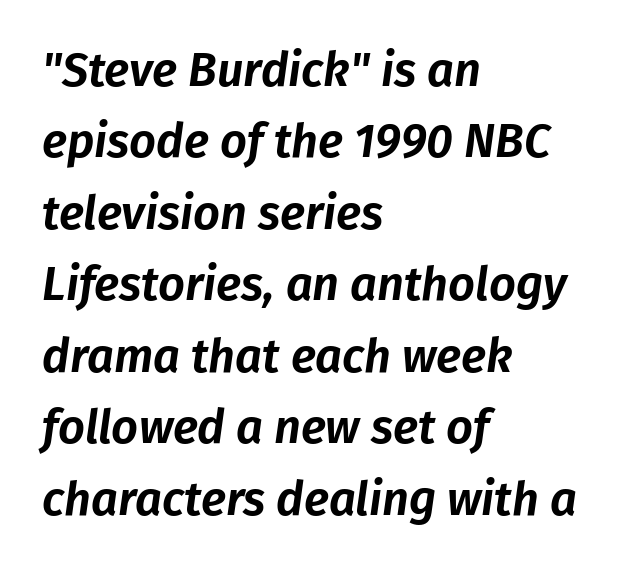
{"italic": "yes", "lean": "right", "slant_degrees": 8, "width": "normal", "stroke_contrast": "low", "x_height": "medium", "monospaced": "no", "underline": "no", "align": "left", "line_spacing": "normal", "line_spacing_ratio": 1.52, "letter_spacing": "normal", "letter_spacing_em": 0.0, "glyph_px": 47}
